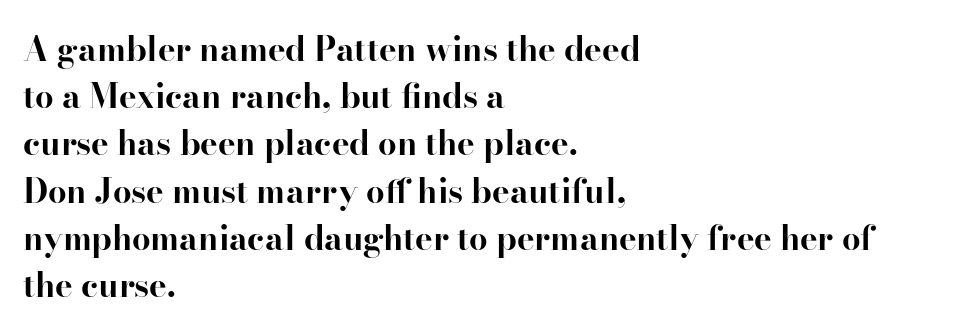
{"serif": "yes", "italic": "no", "bold": "yes", "weight": "bold", "width": "normal", "stroke_contrast": "high", "x_height": "small", "monospaced": "no", "underline": "no", "align": "left", "line_spacing": "normal", "line_spacing_ratio": 1.43, "letter_spacing": "normal", "letter_spacing_em": 0.0, "glyph_px": 33}
